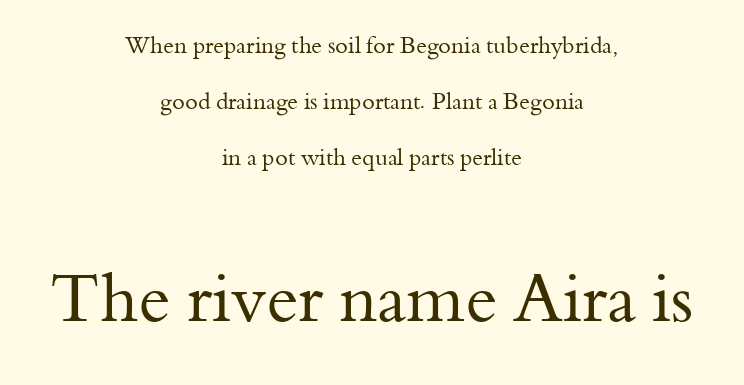
The image shows 68 px regular-weight serif type, upright; set centered, loose line spacing (2.43x), normal letter spacing, not underlined; the second (bottom) block is 2.96x larger; medium stroke contrast and a small x-height.
